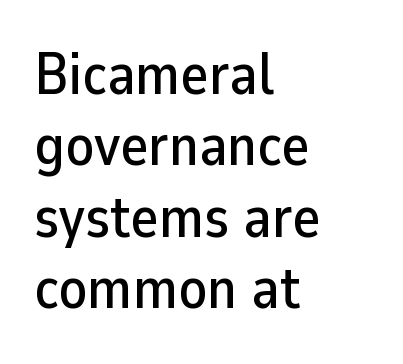
{"serif": "no", "italic": "no", "width": "normal", "stroke_contrast": "low", "x_height": "medium", "monospaced": "no", "underline": "no", "align": "left", "line_spacing_ratio": 1.21, "letter_spacing": "normal", "letter_spacing_em": 0.0, "glyph_px": 59}
